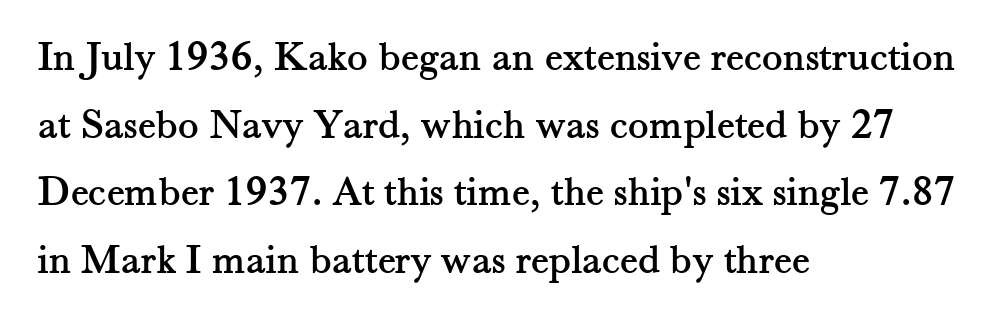
Q: Is the text italic (slanted)? A: No, it is upright.
Q: Is the typeface a serif or a sans-serif typeface? A: Serif.
Q: Is the text underlined? A: No.
Q: How is the paragraph aligned? A: Left-aligned.
Q: Is the spacing between letters normal or unusually wide? A: Normal.
Q: Is the spacing between lines tight, normal or loose? A: Normal.
Q: Width (condensed, normal, or wide)? A: Normal.
Q: Stroke contrast? A: Medium.
Q: x-height? A: Small.
Q: Monospaced? A: No.
